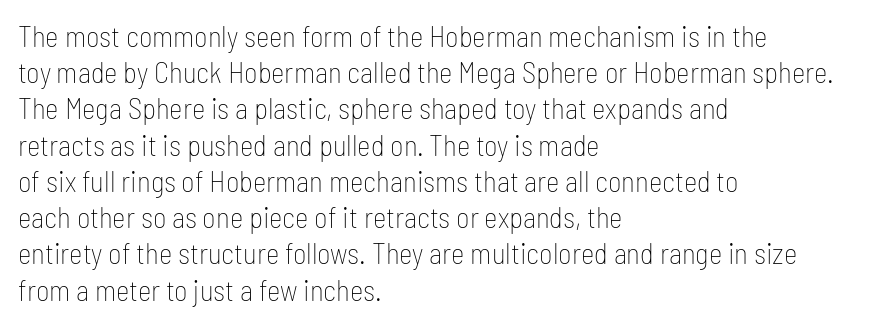
Heaviness? Minimal to ordinary, like unemphasized prose. These lines are set flush left with a ragged right edge. Lines of text with bare space underneath. Does the leading feel generous? No, just average.
